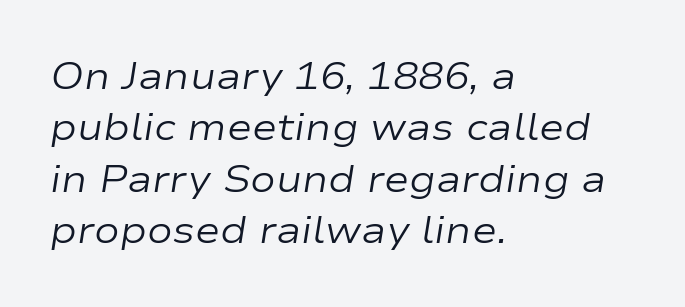
The image shows 38 px regular-weight, wide type, italic (leaning right); set left-aligned, normal line spacing (1.35x), normal letter spacing, not underlined; low stroke contrast and a medium x-height.
